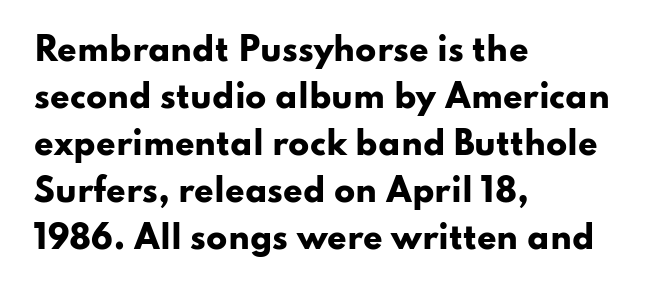
The image shows 31 px heavy, wide sans-serif type, upright; set left-aligned, normal line spacing (1.52x), normal letter spacing, not underlined; low stroke contrast and a small x-height.
